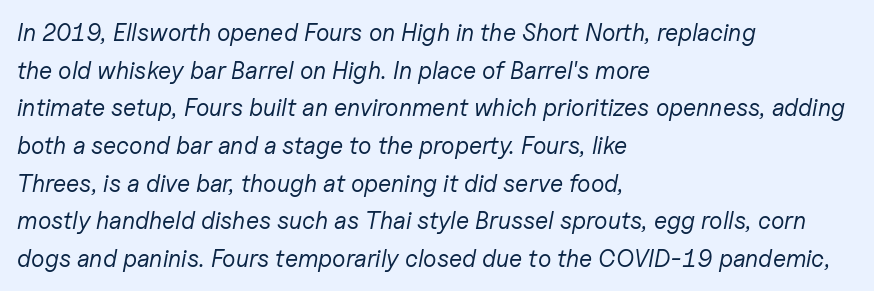
The image shows 24 px text type, italic (leaning right); set left-aligned, normal line spacing (1.57x), normal letter spacing, not underlined.
